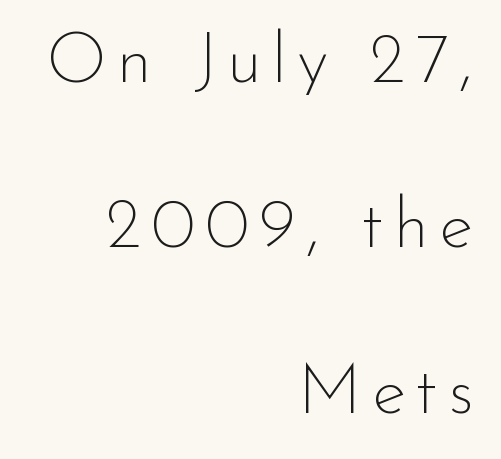
The image shows 71 px thin sans-serif type, upright; set right-aligned, loose line spacing (2.33x), not underlined; low stroke contrast and a small x-height.
